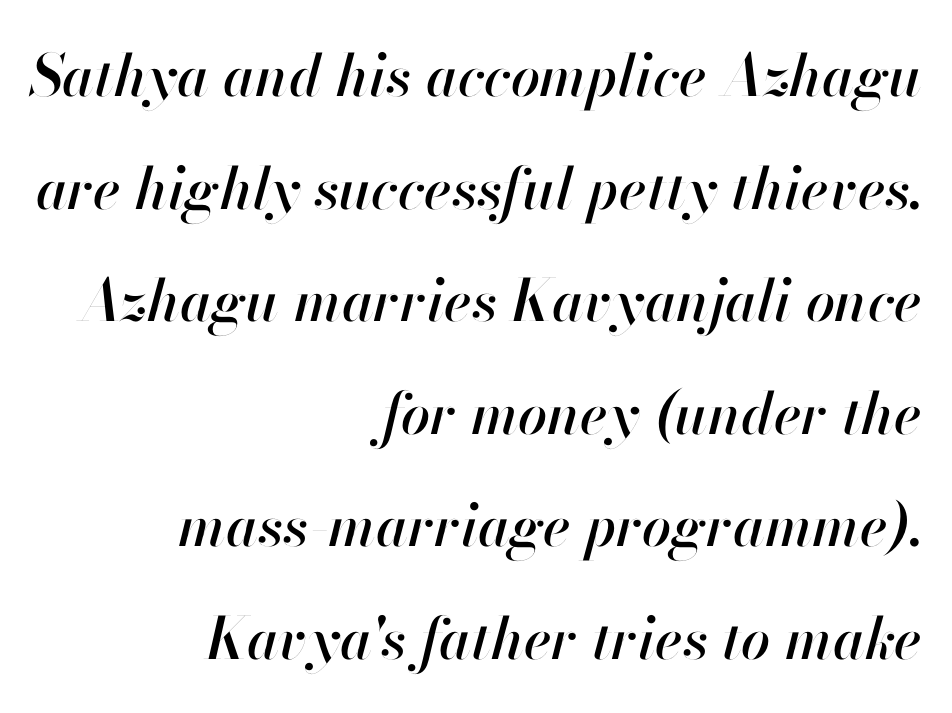
{"italic": "yes", "lean": "right", "slant_degrees": 13, "width": "normal", "stroke_contrast": "high", "x_height": "small", "monospaced": "no", "underline": "no", "align": "right", "line_spacing": "loose", "line_spacing_ratio": 1.94, "letter_spacing": "normal", "letter_spacing_em": 0.0, "glyph_px": 58}
